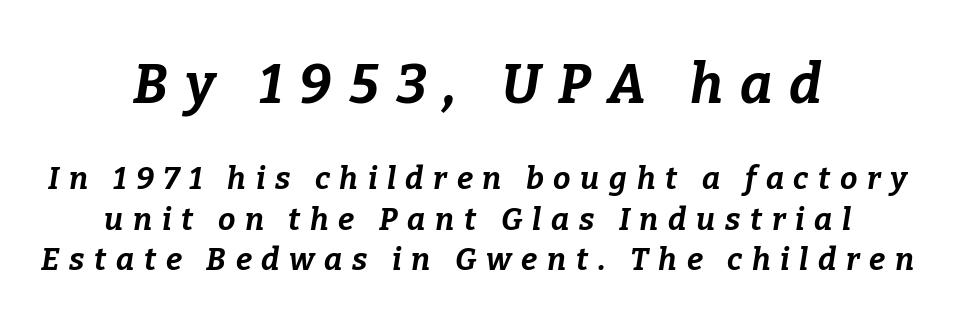
The image shows 55 px bold type, italic (leaning right); set centered, normal line spacing (1.32x), unusually wide letter spacing (+0.31 em), not underlined; the first (top) block is 1.77x larger; low stroke contrast and a medium x-height.
